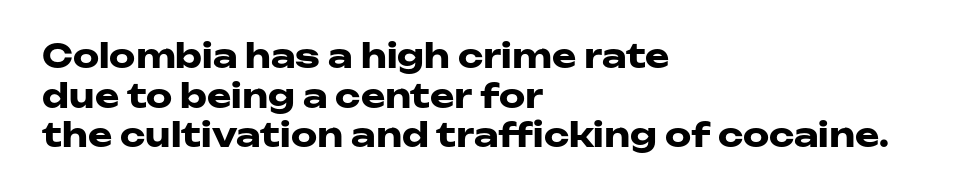
The image shows 33 px heavy, wide sans-serif type, upright; set left-aligned, line spacing 1.2x, normal letter spacing, not underlined; low stroke contrast and a medium x-height.
